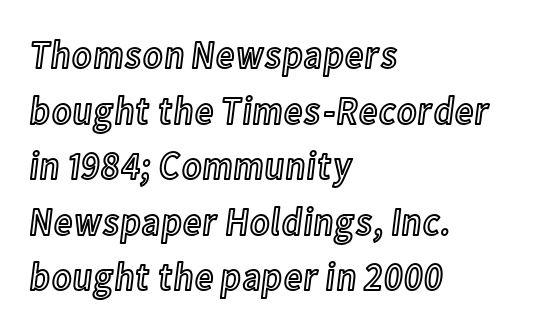
The image shows 40 px condensed type; set left-aligned, normal line spacing (1.39x), normal letter spacing, not underlined; a medium x-height.
